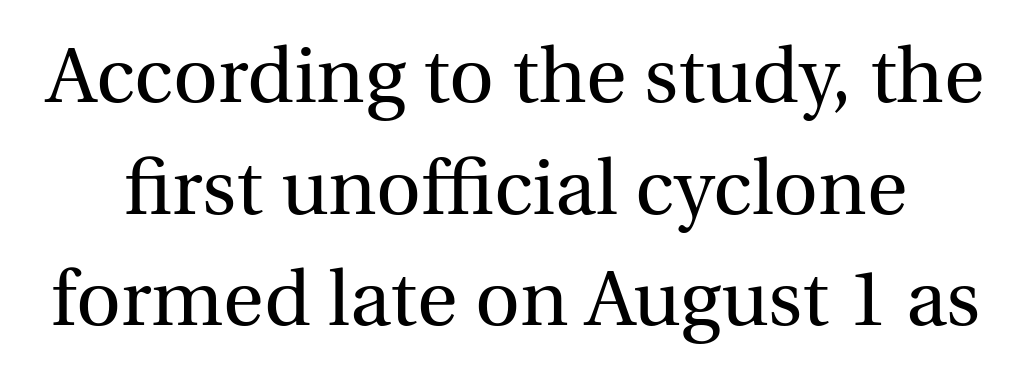
{"serif": "yes", "italic": "no", "bold": "no", "weight": "regular", "width": "normal", "x_height": "medium", "monospaced": "no", "underline": "no", "line_spacing": "normal", "line_spacing_ratio": 1.43, "letter_spacing": "normal", "letter_spacing_em": 0.0, "glyph_px": 78}
